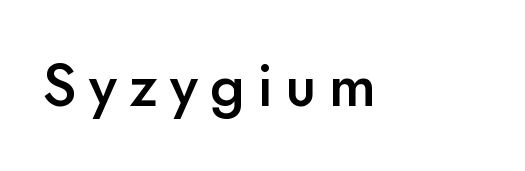
{"serif": "no", "italic": "no", "bold": "semi", "weight": "semibold", "width": "normal", "stroke_contrast": "low", "x_height": "small", "monospaced": "no", "underline": "no", "letter_spacing": "wide", "letter_spacing_em": 0.21, "glyph_px": 59}
